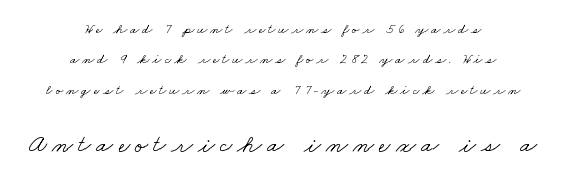
Q: Is the text bold? A: No.
Q: Is the text underlined? A: No.
Q: How is the paragraph aligned? A: Centered.
Q: Is the spacing between letters normal or unusually wide? A: Unusually wide.
Q: Is the spacing between lines tight, normal or loose? A: Loose.
Q: Which block of text is set in a larger size, the first (top) or the second (bottom)? A: The second (bottom) one.
